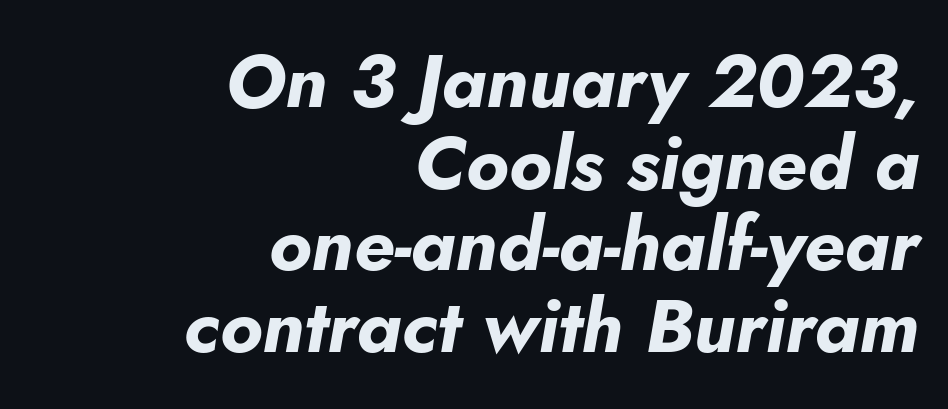
{"italic": "yes", "lean": "right", "slant_degrees": 10, "bold": "yes", "weight": "bold", "width": "normal", "stroke_contrast": "low", "x_height": "small", "monospaced": "no", "underline": "no", "align": "right", "line_spacing": "tight", "line_spacing_ratio": 1.09, "letter_spacing": "normal", "letter_spacing_em": 0.0, "glyph_px": 75}
